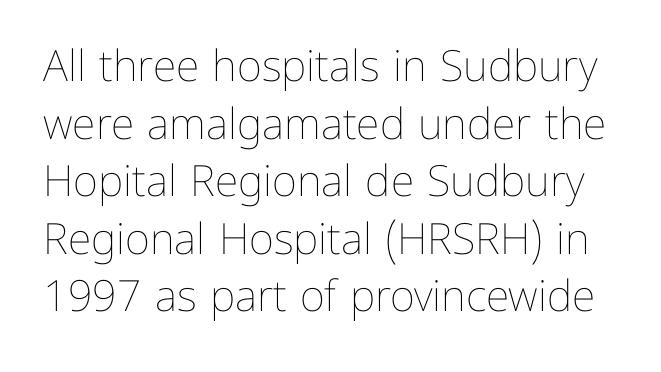
The image shows 43 px thin type, upright; set normal line spacing (1.34x), normal letter spacing, not underlined; low stroke contrast and a medium x-height.
